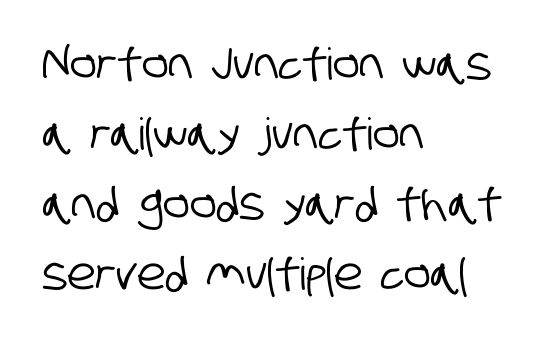
The image shows 44 px condensed sans-serif type; set left-aligned, normal line spacing (1.59x), normal letter spacing, not underlined; low stroke contrast and a large x-height.
